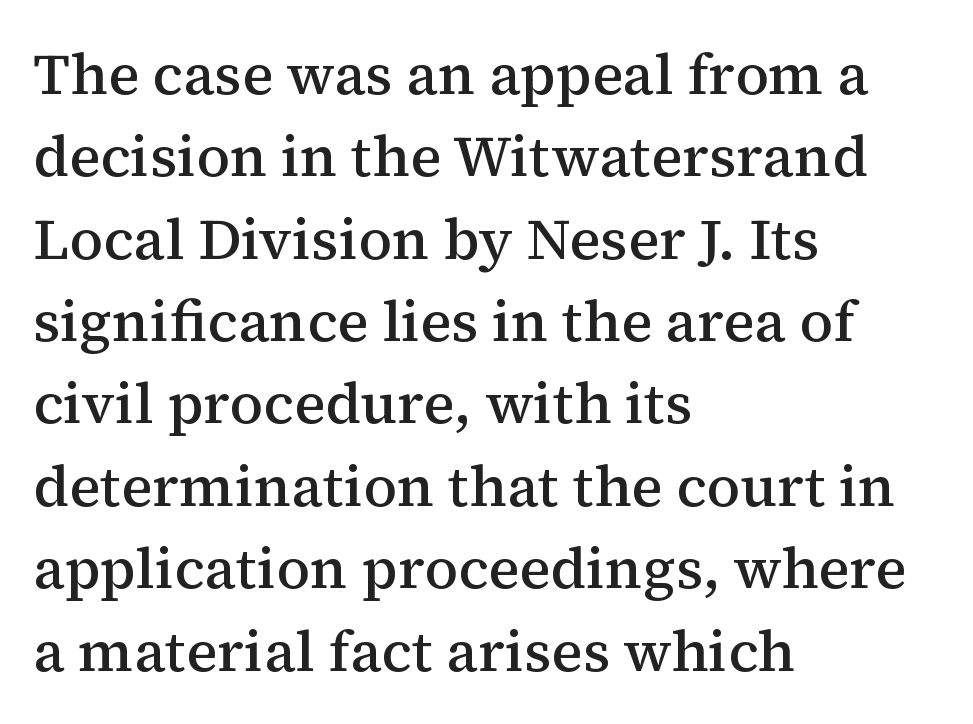
{"serif": "yes", "italic": "no", "bold": "semi", "weight": "semibold", "width": "normal", "stroke_contrast": "medium", "x_height": "medium", "monospaced": "no", "underline": "no", "align": "left", "line_spacing": "normal", "line_spacing_ratio": 1.42, "letter_spacing": "normal", "letter_spacing_em": 0.0, "glyph_px": 58}
